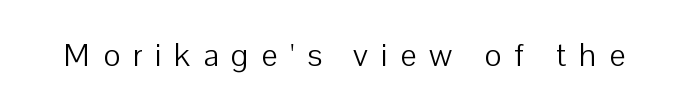
{"serif": "no", "italic": "no", "bold": "no", "weight": "light", "width": "normal", "stroke_contrast": "low", "x_height": "medium", "monospaced": "no", "underline": "no", "letter_spacing": "wide", "letter_spacing_em": 0.4, "glyph_px": 32}
